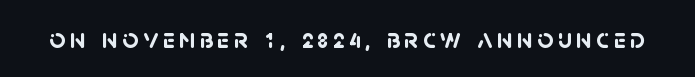
{"serif": "no", "bold": "yes", "weight": "semibold", "width": "normal", "stroke_contrast": "low", "x_height": "large", "monospaced": "no", "underline": "no", "glyph_px": 28}
